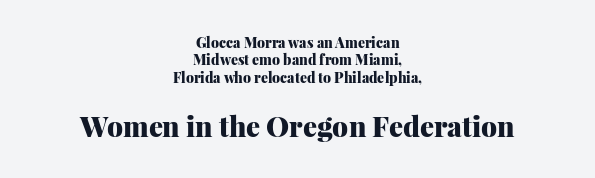
The image shows 28 px heavy serif type, upright; set centered, line spacing 1.24x, normal letter spacing, not underlined; the second (bottom) block is 2.0x larger; medium stroke contrast and a medium x-height.
